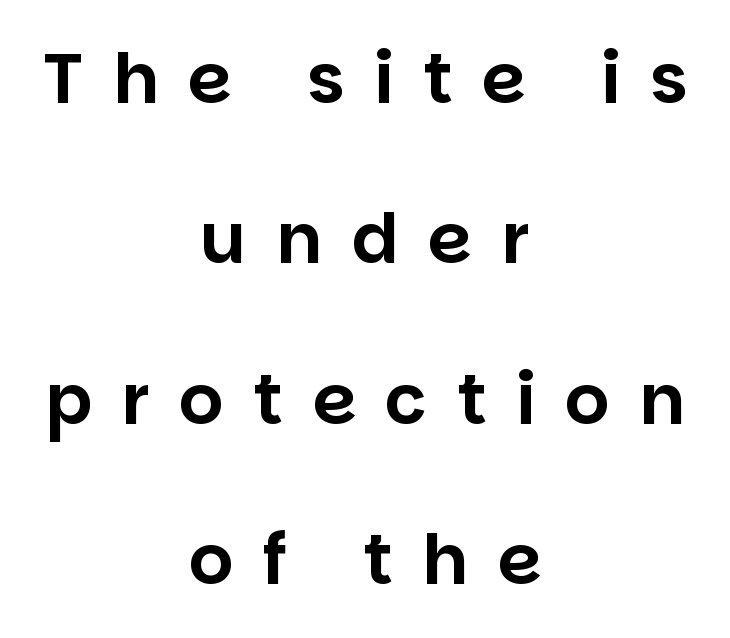
Words float on clear page, feet unadorned. The characters display no serif detailing; their extremities are plain. Note the varied advance widths — an 'i' is clearly narrower than an 'm'. One glance says open: line gaps are wider than usual.
